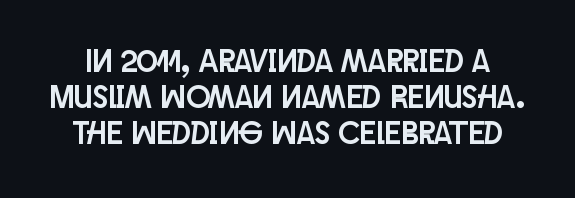
The image shows 32 px condensed sans-serif type, upright; set tight line spacing (1.13x), normal letter spacing, not underlined; low stroke contrast and a large x-height.
